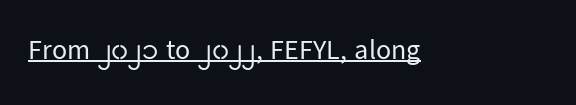
The rendering keeps characters at their native spacing. Is the stroke heavy? The answer is a plain regular-or-lighter. Ascenders rise straight up at ninety degrees. Honestly, the underline is the first thing you notice here.
